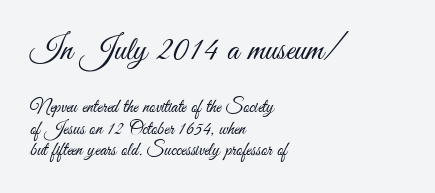
{"serif": "no", "bold": "no", "weight": "light", "width": "condensed", "stroke_contrast": "medium", "x_height": "small", "monospaced": "no", "underline": "no", "align": "left", "line_spacing": "tight", "line_spacing_ratio": 1.12, "letter_spacing": "normal", "letter_spacing_em": 0.0, "larger_block": "first", "size_ratio": 1.79, "glyph_px": 34}
